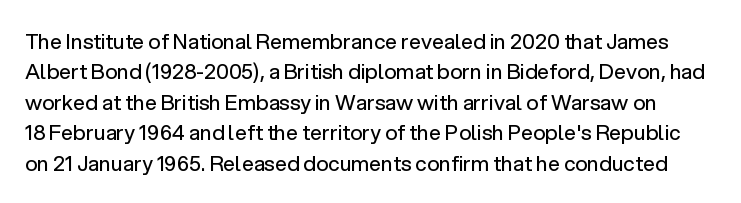
The line texture is even and compact thanks to regular tracking. Rows of type keep a routine distance in the vertical direction. The space directly below the letters is spotless. The letters stand upright; this is a roman face. The strokes carry an ordinary text weight at most.
